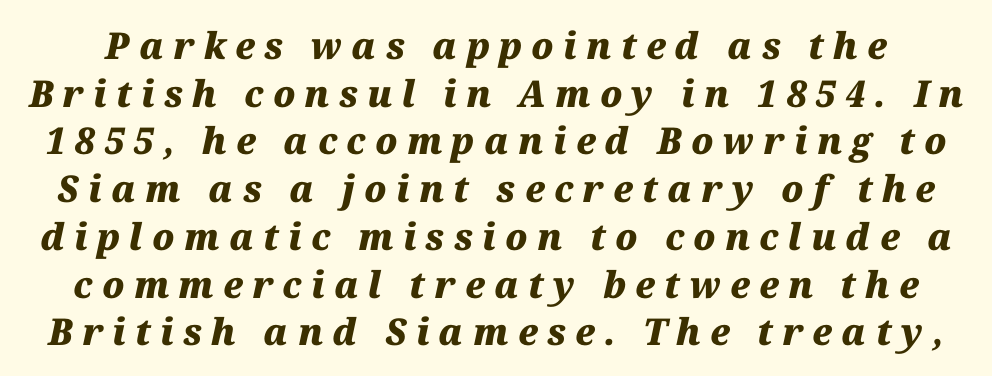
This sample uses an oblique cut, with every glyph tilted off the vertical. Substantial extra tracking has been applied to these lines. Descenders hang freely into open space. The passage shown stacks its lines at a standard gap. Caption: bold face, heavy strokes. Each letter keeps its own natural width here, so spacing adapts to shape.
